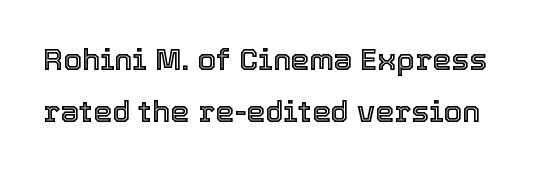
{"italic": "no", "width": "normal", "x_height": "medium", "monospaced": "no", "underline": "no", "line_spacing_ratio": 1.75, "letter_spacing": "normal", "letter_spacing_em": 0.0, "glyph_px": 30}
